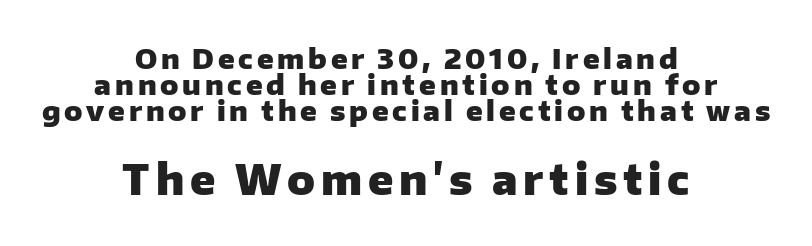
Letters rest on an invisible, unmarked baseline. Between these two stacked blocks, the lower one wins on size. Reading down the block, each line starts at a different indent, mirrored at its end. Compared with typical paragraphs, the rows here are closer together.
